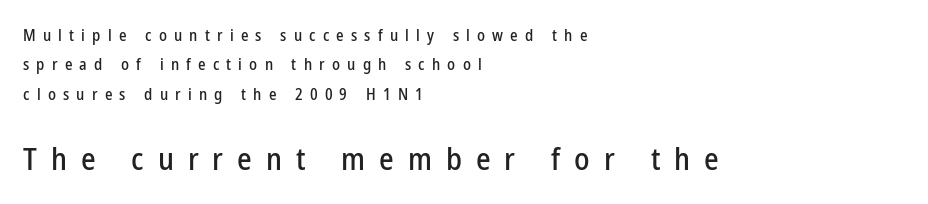
The image shows 31 px condensed sans-serif type, upright; set left-aligned, line spacing 1.84x, unusually wide letter spacing (+0.45 em), not underlined; the second (bottom) block is 1.94x larger; low stroke contrast and a medium x-height.
